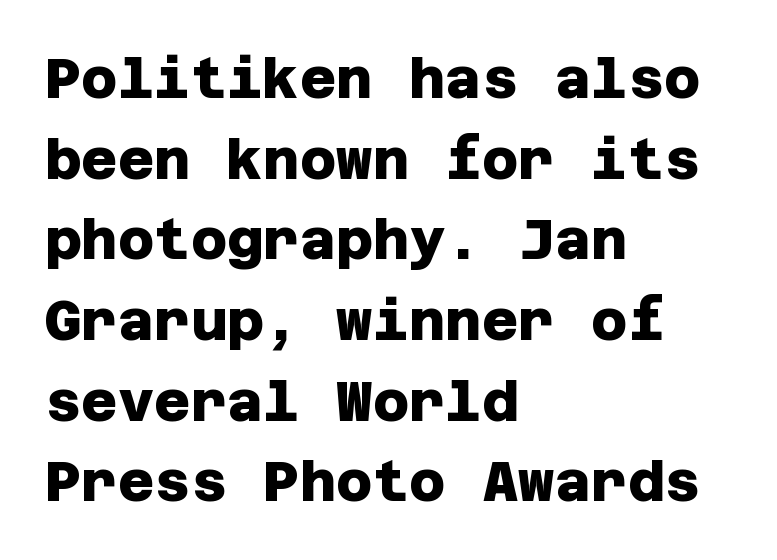
Q: Is the text bold? A: Yes.
Q: Is the typeface a serif or a sans-serif typeface? A: Sans-serif.
Q: Is the text underlined? A: No.
Q: How is the paragraph aligned? A: Left-aligned.
Q: Is the spacing between letters normal or unusually wide? A: Normal.
Q: Is the spacing between lines tight, normal or loose? A: Normal.
Q: Width (condensed, normal, or wide)? A: Normal.
Q: Stroke contrast? A: Low.
Q: x-height? A: Large.
